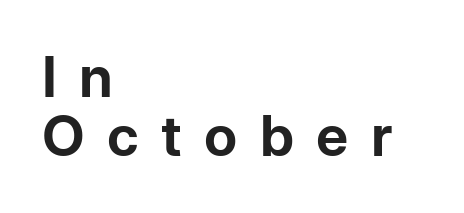
The image shows 56 px bold sans-serif type, upright; set left-aligned, tight line spacing (1.06x), unusually wide letter spacing (+0.4 em), not underlined; low stroke contrast and a medium x-height.
